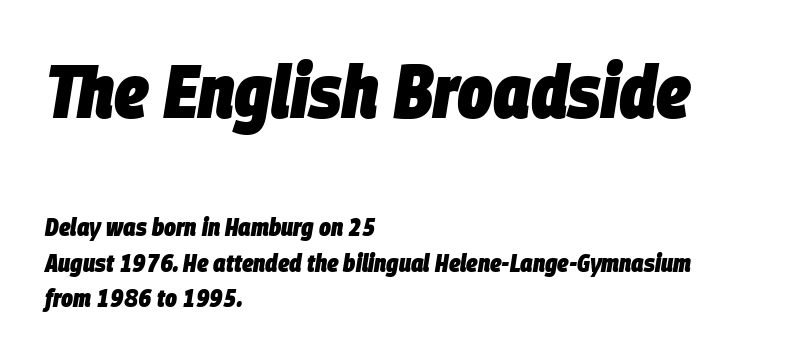
{"italic": "yes", "lean": "right", "slant_degrees": 9, "bold": "yes", "weight": "heavy", "width": "condensed", "stroke_contrast": "low", "x_height": "large", "monospaced": "no", "underline": "no", "align": "left", "line_spacing": "normal", "line_spacing_ratio": 1.42, "letter_spacing": "normal", "letter_spacing_em": 0.0, "larger_block": "first", "size_ratio": 3.0, "glyph_px": 75}
